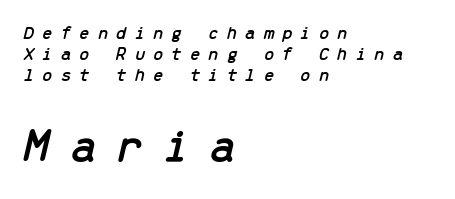
{"italic": "yes", "lean": "right", "slant_degrees": 13, "width": "normal", "stroke_contrast": "low", "x_height": "medium", "monospaced": "yes", "underline": "no", "align": "left", "line_spacing": "tight", "line_spacing_ratio": 1.1, "letter_spacing": "wide", "letter_spacing_em": 0.41, "larger_block": "second", "size_ratio": 2.53, "glyph_px": 48}
